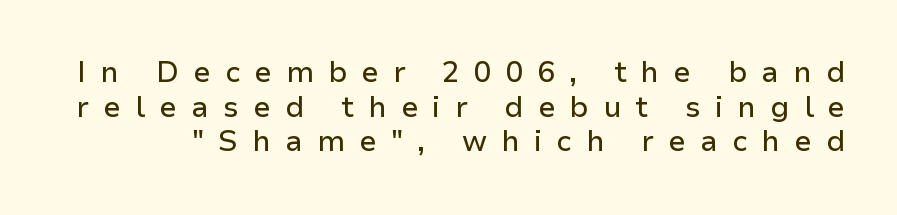
Varying glyph widths throughout — classic text-font behaviour. This sample uses an upright cut, with every glyph sitting square on the baseline. Loose tracking; the words dissolve into strings of separated letters. Plain, unruled lines of type.
